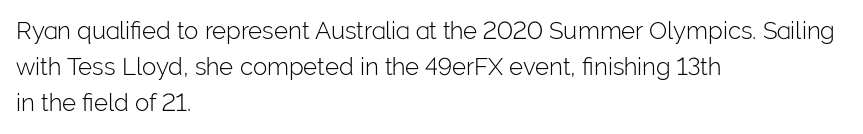
{"italic": "no", "bold": "no", "underline": "no", "align": "left", "line_spacing": "normal", "line_spacing_ratio": 1.51, "letter_spacing": "normal", "letter_spacing_em": 0.0, "glyph_px": 24}
